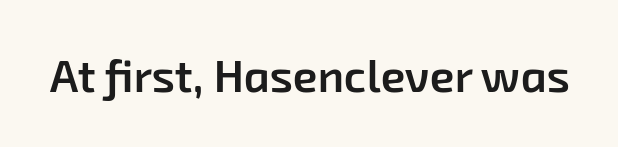
The strokes are fattened partway — semibold, not bold. Is this a fixed-width face? No — the glyphs have proportional, varying widths. Are there feet on the stems? There aren't — it's a sans. Check under the words: just untouched page. This rendering leaves character spacing at its baseline value.
